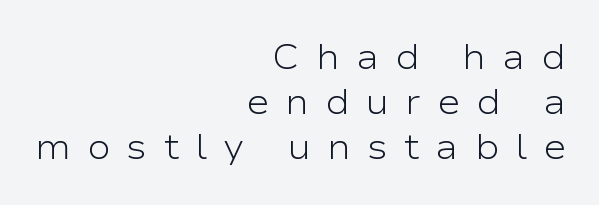
Q: Is the text bold? A: No.
Q: Is the text italic (slanted)? A: No, it is upright.
Q: Is the typeface a serif or a sans-serif typeface? A: Sans-serif.
Q: Is the text underlined? A: No.
Q: How is the paragraph aligned? A: Right-aligned.
Q: Is the spacing between letters normal or unusually wide? A: Unusually wide.
Q: Is the spacing between lines tight, normal or loose? A: Normal.
Q: Width (condensed, normal, or wide)? A: Wide.
Q: Stroke contrast? A: Low.
Q: x-height? A: Medium.
Q: Monospaced? A: No.
